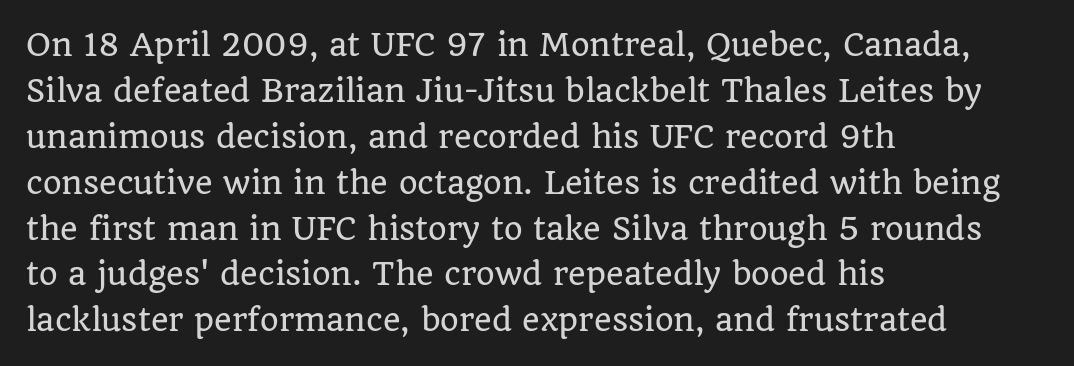
Words appear dense and cohesive because spacing is normal. Line starts are locked; line ends wander. Tall strokes in this sample are plumb rather than angled. Vertical spacing — default. A clean baseline with only descenders dipping below it. Stroke terminals: seriffed.
